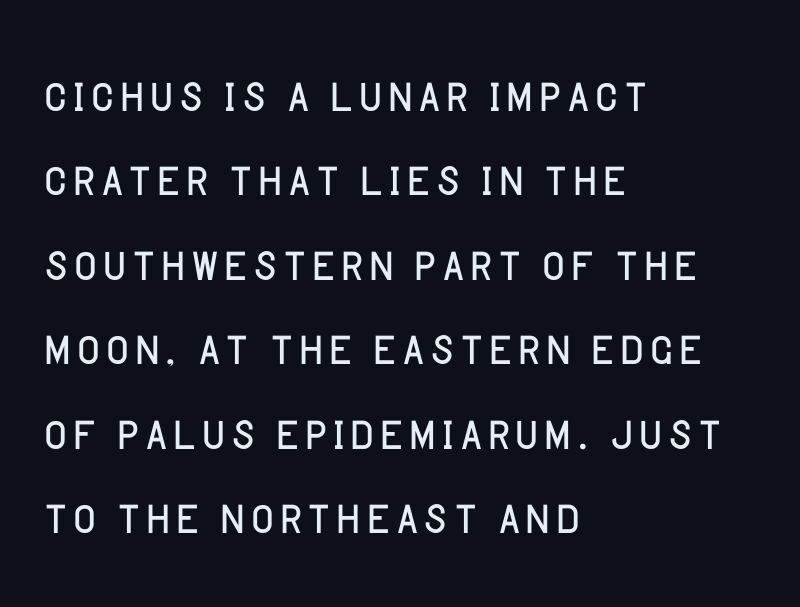
Is the letter spacing exaggerated? No — it looks like the ordinary default. Character widths vary here, with narrow letters taking less room than wide ones. The font sits on the lighter half of the weight spectrum, regular included. Each row of text sits above clean, open space.
